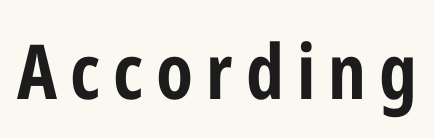
Q: Is the text bold? A: Yes.
Q: Is the text italic (slanted)? A: No, it is upright.
Q: Is the typeface a serif or a sans-serif typeface? A: Sans-serif.
Q: Is the text underlined? A: No.
Q: Width (condensed, normal, or wide)? A: Condensed.
Q: Stroke contrast? A: Low.
Q: x-height? A: Medium.
Q: Monospaced? A: No.
